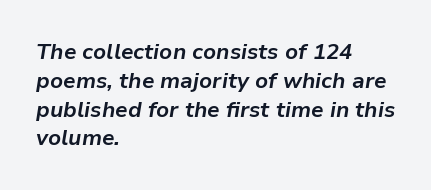
The image shows 22 px bold type, italic (leaning right); set left-aligned, normal line spacing (1.31x), normal letter spacing, not underlined.
